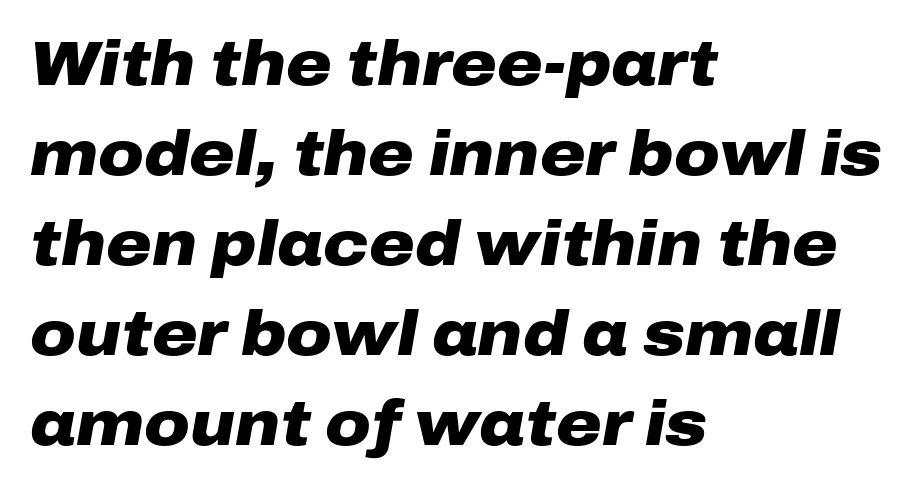
{"italic": "yes", "lean": "right", "slant_degrees": 10, "bold": "yes", "weight": "heavy", "width": "wide", "stroke_contrast": "low", "x_height": "medium", "monospaced": "no", "underline": "no", "align": "left", "line_spacing": "normal", "line_spacing_ratio": 1.45, "letter_spacing": "normal", "letter_spacing_em": 0.0, "glyph_px": 62}
